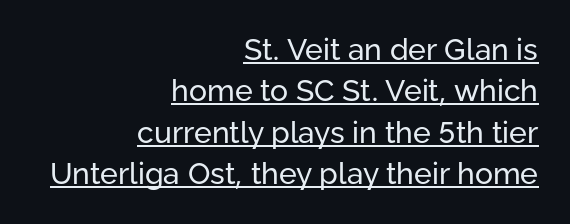
{"serif": "no", "italic": "no", "bold": "no", "weight": "regular", "width": "normal", "stroke_contrast": "low", "x_height": "medium", "monospaced": "no", "underline": "yes", "align": "right", "line_spacing": "normal", "line_spacing_ratio": 1.38, "letter_spacing": "normal", "letter_spacing_em": 0.0, "glyph_px": 30}
